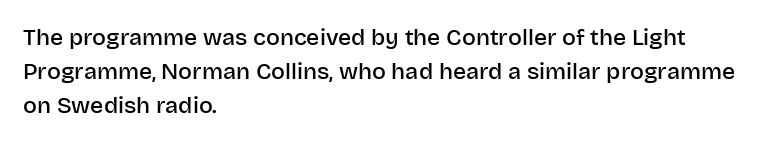
Q: Is the text bold? A: Semi-bold.
Q: Is the text italic (slanted)? A: No, it is upright.
Q: Is the text underlined? A: No.
Q: How is the paragraph aligned? A: Left-aligned.
Q: Is the spacing between letters normal or unusually wide? A: Normal.
Q: Is the spacing between lines tight, normal or loose? A: Normal.
